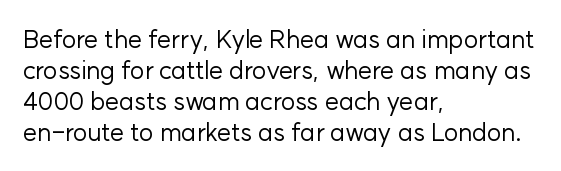
A light-to-regular cut is what we see here. Clear beneath every line of the passage. Vertical strokes here are truly vertical. The passage shown has conventional tracking throughout. Leftover space on each line is placed entirely after the last word.
